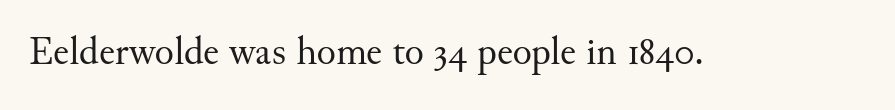
Q: Is the text bold? A: No.
Q: Is the text italic (slanted)? A: No, it is upright.
Q: Is the typeface a serif or a sans-serif typeface? A: Serif.
Q: Is the text underlined? A: No.
Q: Is the spacing between letters normal or unusually wide? A: Normal.
Q: Width (condensed, normal, or wide)? A: Normal.
Q: Stroke contrast? A: Medium.
Q: x-height? A: Small.
Q: Monospaced? A: No.
